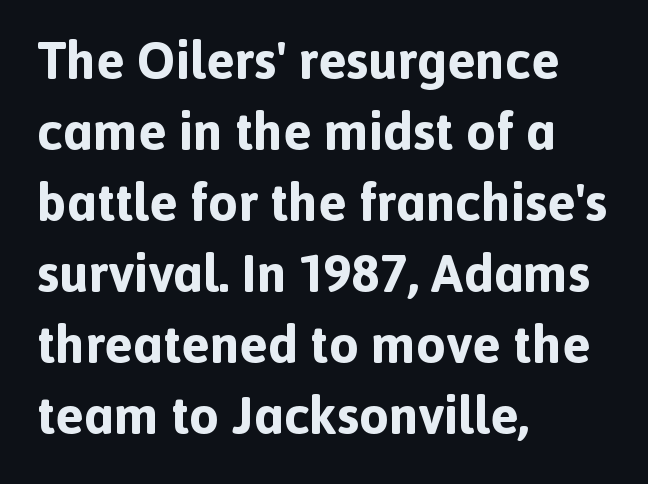
Students, note that the glyphs here touch the page at normal intervals. The rendering uses a bold face; every stroke is thick and dark. You could not count columns in this text — the font is proportionally spaced. Vertical spacing — default. Quick note: not italic, upright. Descenders are the only things crossing below the line.
